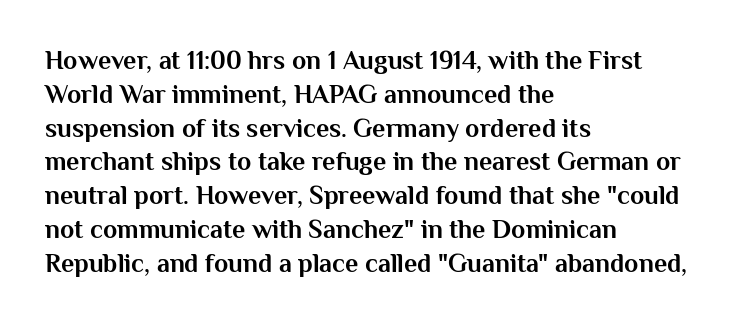
Q: Is the text bold? A: Yes.
Q: Is the text italic (slanted)? A: No, it is upright.
Q: Is the text underlined? A: No.
Q: How is the paragraph aligned? A: Left-aligned.
Q: Is the spacing between letters normal or unusually wide? A: Normal.
Q: Is the spacing between lines tight, normal or loose? A: Normal.
